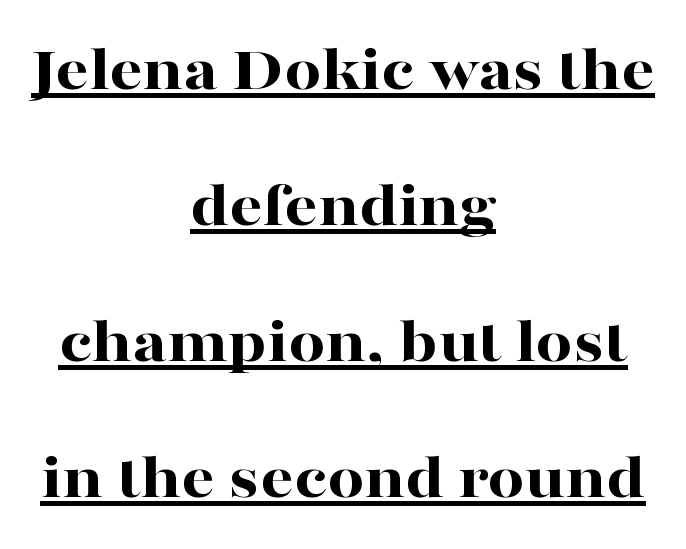
The letters are bold, with thick, heavy strokes. Little horizontal feet cap the strokes, marking this as serif type. Looks like regular typesetting: each glyph gets only the width it needs. Does the leading feel generous? Absolutely, it's lavish.
